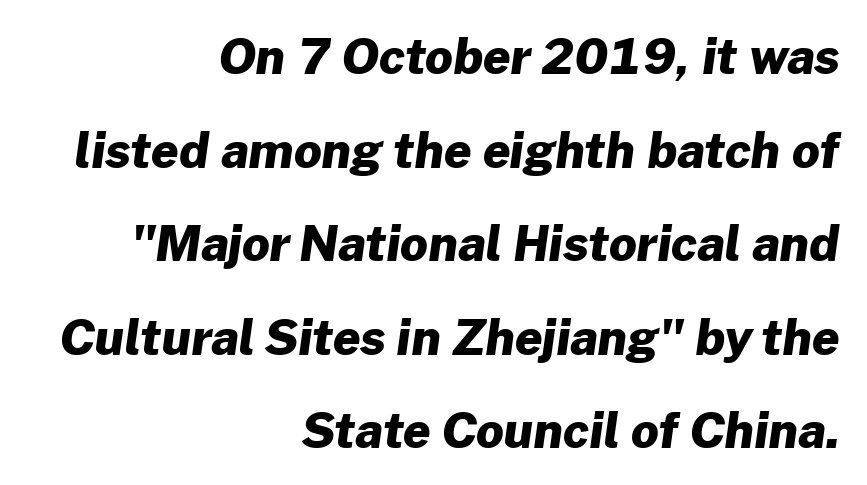
The image shows 48 px heavy sans-serif type; set right-aligned, loose line spacing (1.95x), normal letter spacing, not underlined; low stroke contrast and a medium x-height.
